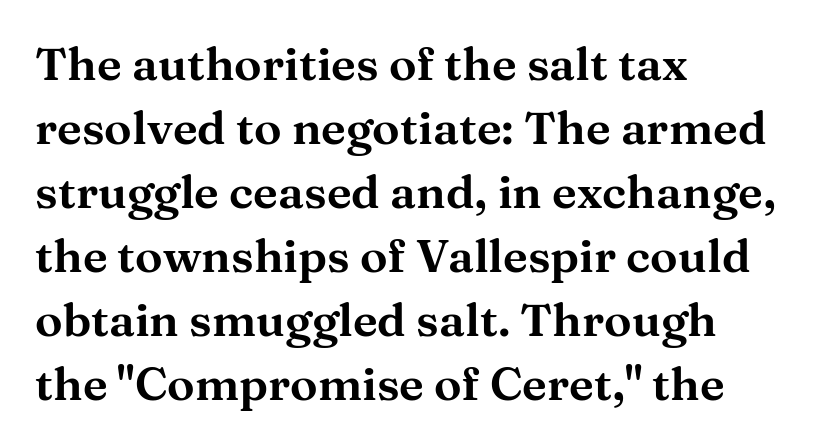
{"serif": "yes", "italic": "no", "width": "wide", "stroke_contrast": "medium", "x_height": "medium", "monospaced": "no", "underline": "no", "align": "left", "line_spacing": "normal", "line_spacing_ratio": 1.39, "letter_spacing": "normal", "letter_spacing_em": 0.0, "glyph_px": 46}
